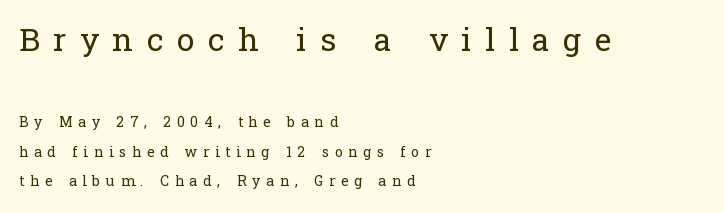
Q: Is the text bold? A: No.
Q: Is the text italic (slanted)? A: No, it is upright.
Q: Is the typeface a serif or a sans-serif typeface? A: Serif.
Q: Is the text underlined? A: No.
Q: How is the paragraph aligned? A: Left-aligned.
Q: Is the spacing between letters normal or unusually wide? A: Unusually wide.
Q: Is the spacing between lines tight, normal or loose? A: Loose.
Q: Which block of text is set in a larger size, the first (top) or the second (bottom)? A: The first (top) one.
Q: Width (condensed, normal, or wide)? A: Normal.
Q: Stroke contrast? A: Low.
Q: x-height? A: Medium.
Q: Monospaced? A: No.
